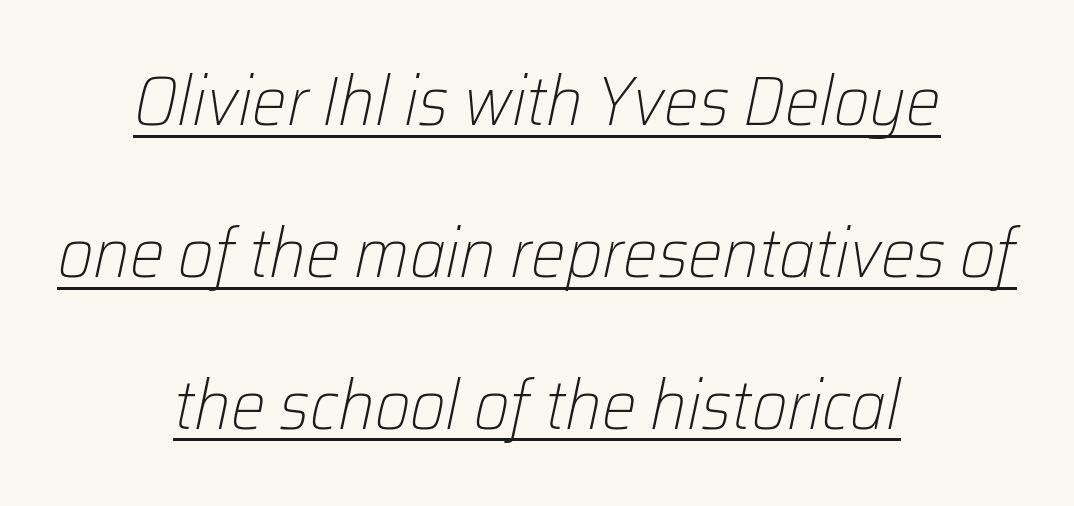
If you drew a line through each stem, it would be angled. These lines stand farther apart than default settings would place them. Weight class: somewhere from thin through regular. Horizontally, the lines are justified to the midpoint only. The string is rendered with underlining switched on. Character widths vary here, with narrow letters taking less room than wide ones.
